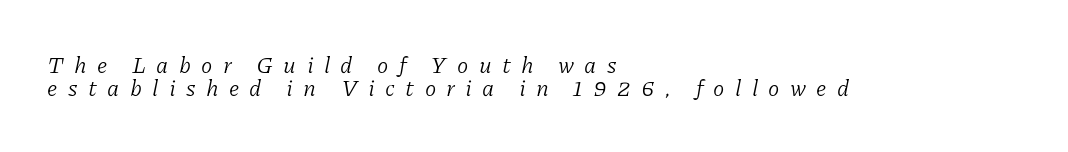
{"italic": "yes", "lean": "right", "slant_degrees": 11, "bold": "no", "underline": "no", "align": "left", "line_spacing": "tight", "line_spacing_ratio": 1.02, "letter_spacing": "wide", "letter_spacing_em": 0.45, "glyph_px": 23}
